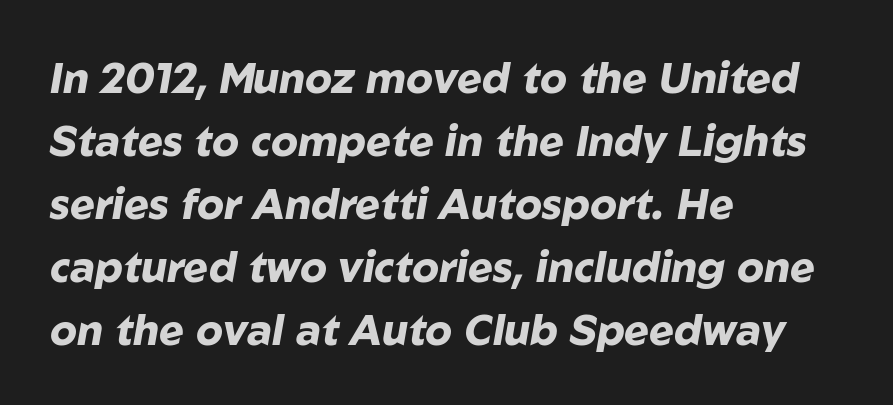
{"italic": "yes", "lean": "right", "slant_degrees": 10, "bold": "yes", "weight": "heavy", "width": "normal", "stroke_contrast": "low", "x_height": "medium", "monospaced": "no", "underline": "no", "align": "left", "line_spacing": "normal", "line_spacing_ratio": 1.5, "letter_spacing": "normal", "letter_spacing_em": 0.0, "glyph_px": 42}
